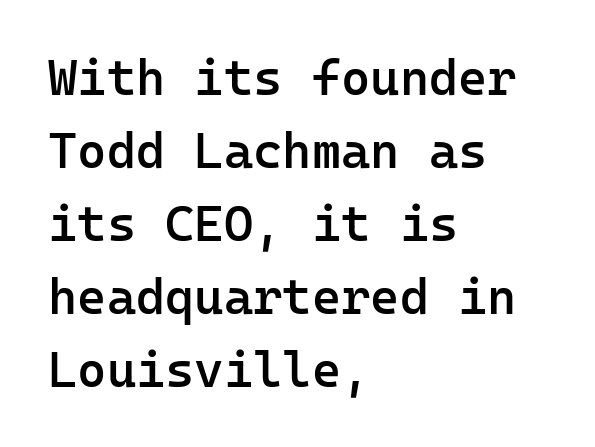
Q: Is the text bold? A: Semi-bold.
Q: Is the text italic (slanted)? A: No, it is upright.
Q: Is the typeface a serif or a sans-serif typeface? A: Sans-serif.
Q: Is the text underlined? A: No.
Q: How is the paragraph aligned? A: Left-aligned.
Q: Is the spacing between letters normal or unusually wide? A: Normal.
Q: Is the spacing between lines tight, normal or loose? A: Normal.
Q: Width (condensed, normal, or wide)? A: Normal.
Q: Stroke contrast? A: Low.
Q: x-height? A: Medium.
Q: Monospaced? A: Yes.
